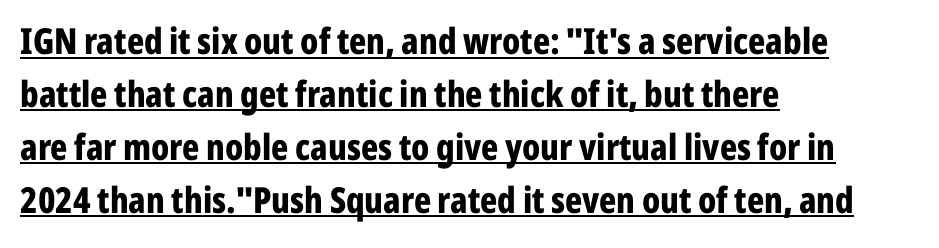
Decoration check: the copy is underlined. The sample has been set heavy, in full bold. Which margin do the lines hug? The left one — the right edge is uneven. Here the glyphs are tracked normally, forming tight word shapes. One glance says typical: line gaps are just what's usual.
